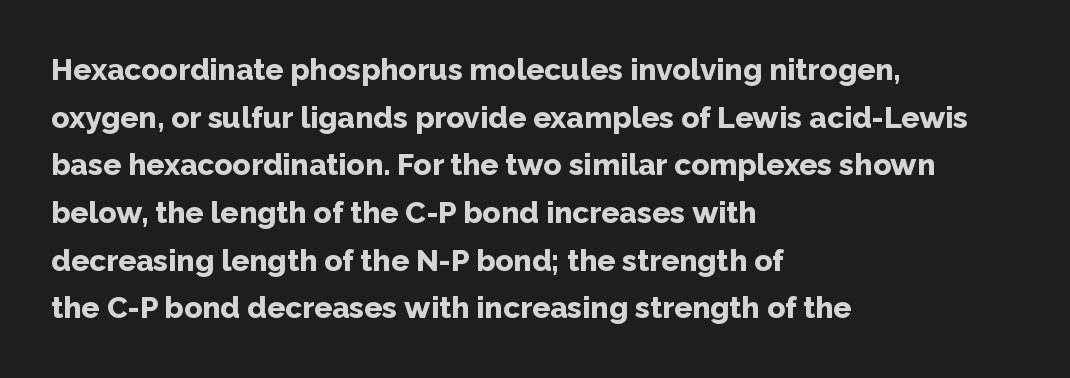
Q: Is the text bold? A: Yes.
Q: Is the text italic (slanted)? A: No, it is upright.
Q: Is the typeface a serif or a sans-serif typeface? A: Sans-serif.
Q: Is the text underlined? A: No.
Q: How is the paragraph aligned? A: Left-aligned.
Q: Is the spacing between letters normal or unusually wide? A: Normal.
Q: Is the spacing between lines tight, normal or loose? A: Normal.
Q: Width (condensed, normal, or wide)? A: Normal.
Q: Stroke contrast? A: Low.
Q: x-height? A: Medium.
Q: Monospaced? A: No.
